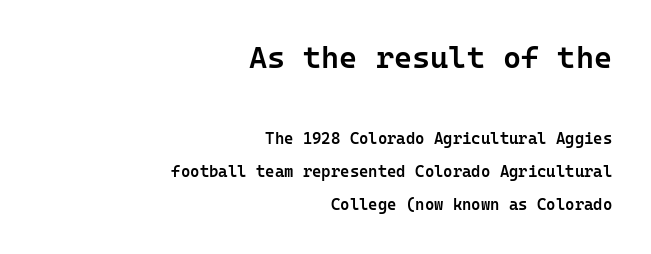
{"serif": "no", "italic": "no", "bold": "semi", "weight": "semibold", "width": "normal", "stroke_contrast": "low", "x_height": "medium", "monospaced": "yes", "underline": "no", "align": "right", "line_spacing": "loose", "line_spacing_ratio": 2.09, "letter_spacing": "normal", "letter_spacing_em": 0.0, "larger_block": "first", "size_ratio": 1.94, "glyph_px": 31}
